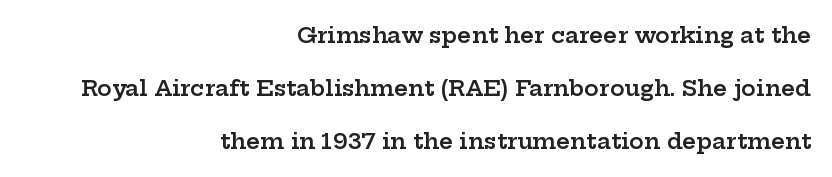
{"italic": "no", "bold": "semi", "underline": "no", "align": "right", "line_spacing": "loose", "line_spacing_ratio": 2.42, "letter_spacing": "normal", "letter_spacing_em": 0.0, "glyph_px": 22}
